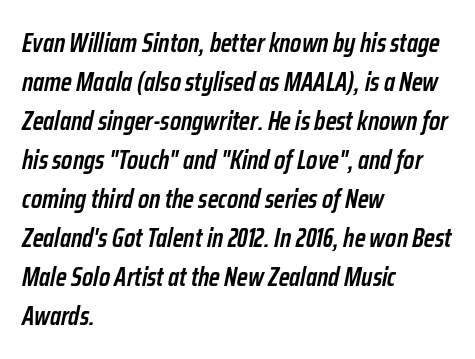
The rows are spaced the way most documents space them. Descenders are the only things crossing below the line. The paragraph has a hard left edge and a soft right edge. This rendering leaves character spacing at its baseline value.
